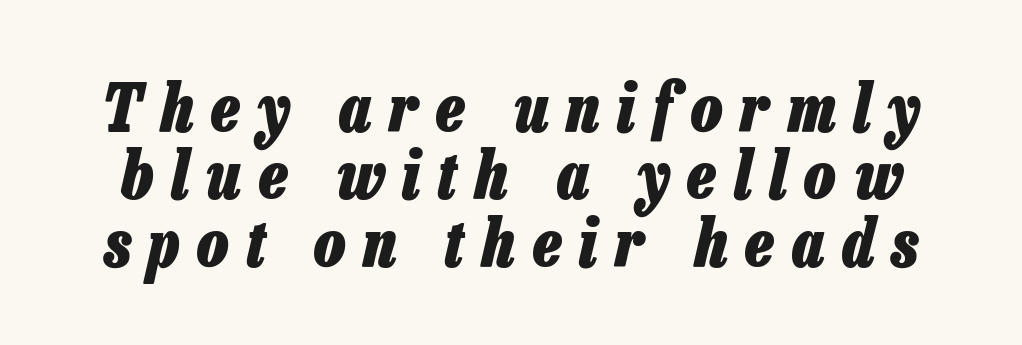
Q: Is the text bold? A: Yes.
Q: Is the text italic (slanted)? A: Yes, it leans right by about 13 degrees.
Q: Is the text underlined? A: No.
Q: Is the spacing between letters normal or unusually wide? A: Unusually wide.
Q: Is the spacing between lines tight, normal or loose? A: Tight.
Q: Width (condensed, normal, or wide)? A: Condensed.
Q: Stroke contrast? A: Low.
Q: x-height? A: Medium.
Q: Monospaced? A: No.
